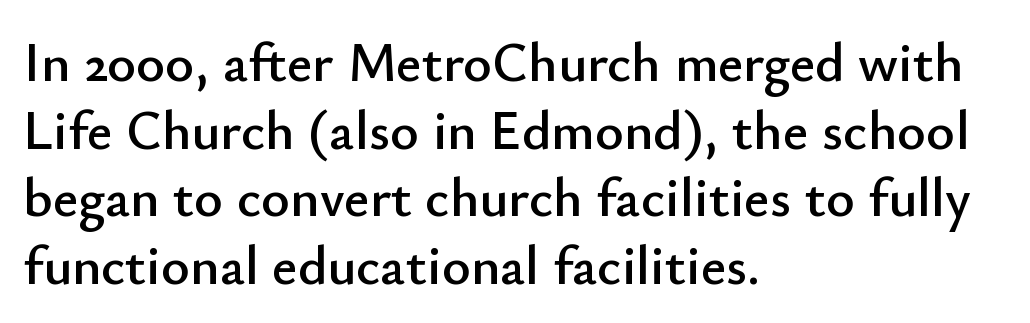
These lines are composed in type without serifs. Spacing verdict: proportional, widths tailored to each character. The lettering holds an erect, upright posture throughout. The words here are not underlined. Typeset ragged right — the left edge is the straight one. Look at the tracking — it's just the regular setting, nothing added.
